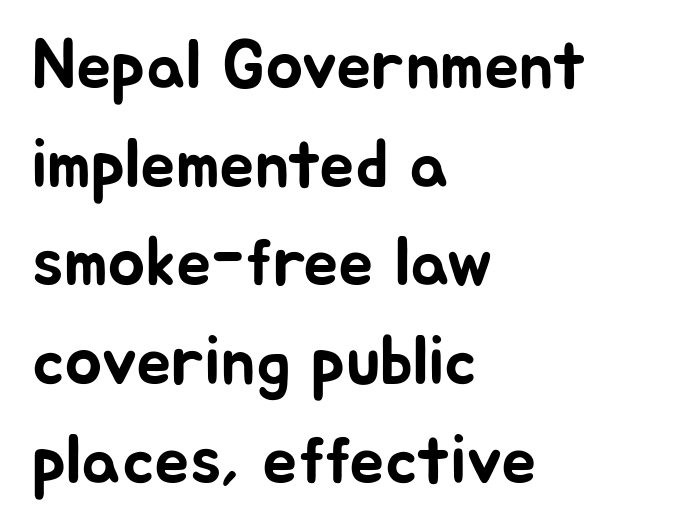
{"serif": "no", "italic": "no", "width": "normal", "stroke_contrast": "low", "x_height": "medium", "monospaced": "no", "underline": "no", "align": "left", "line_spacing": "normal", "line_spacing_ratio": 1.41, "letter_spacing": "normal", "letter_spacing_em": 0.0, "glyph_px": 70}
